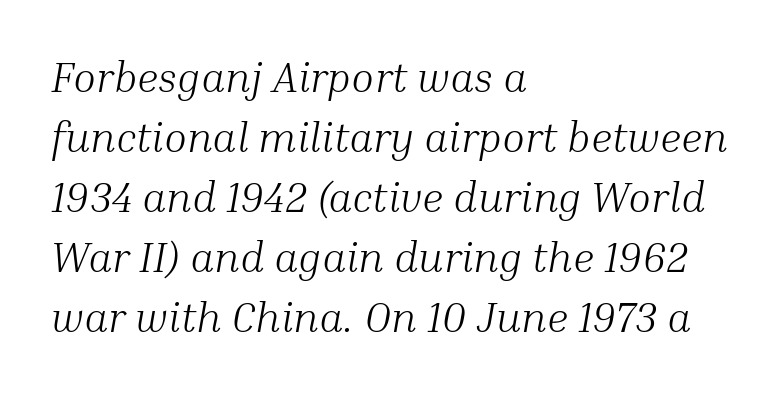
Q: Is the text bold? A: No.
Q: Is the text italic (slanted)? A: Yes, it leans right by about 10 degrees.
Q: Is the typeface a serif or a sans-serif typeface? A: Serif.
Q: Is the text underlined? A: No.
Q: How is the paragraph aligned? A: Left-aligned.
Q: Is the spacing between letters normal or unusually wide? A: Normal.
Q: Is the spacing between lines tight, normal or loose? A: Normal.
Q: Width (condensed, normal, or wide)? A: Normal.
Q: Stroke contrast? A: Medium.
Q: x-height? A: Medium.
Q: Monospaced? A: No.
